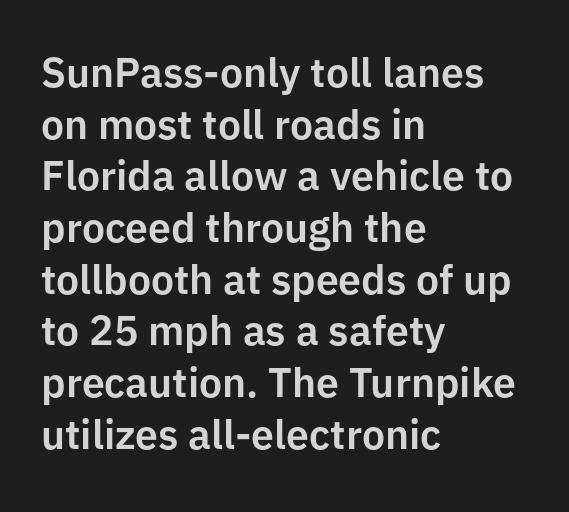
The image shows 41 px sans-serif type, upright; set left-aligned, normal line spacing (1.26x), normal letter spacing, not underlined; low stroke contrast and a medium x-height.
